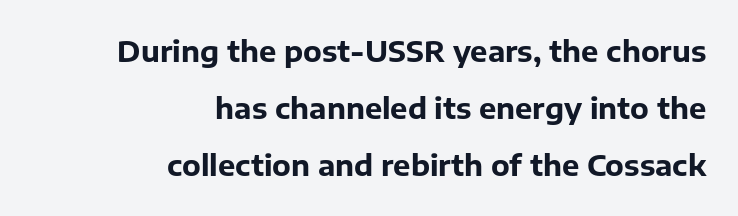
Notice the wide empty band between every row — that's loose leading. Any mark beneath the type? The region is blank. Here the designer chose a conventional face with non-uniform glyph widths. Caption: multi-line text, flush right, ragged left. Summary of weight: heavy, a full bold.
